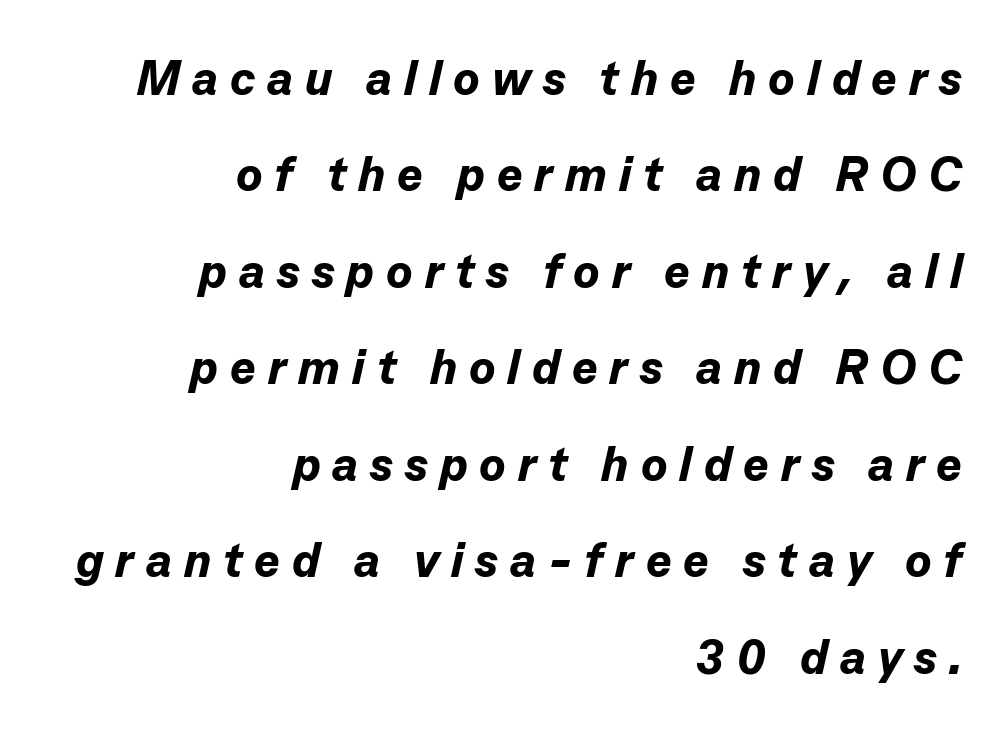
The image shows 48 px bold type, italic (leaning right); set right-aligned, loose line spacing (2.01x), unusually wide letter spacing (+0.25 em), not underlined; low stroke contrast and a medium x-height.
